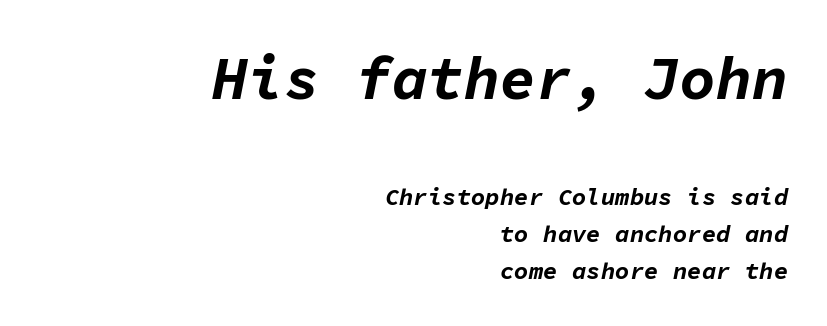
{"italic": "yes", "lean": "right", "slant_degrees": 11, "bold": "yes", "weight": "bold", "width": "normal", "stroke_contrast": "low", "x_height": "medium", "monospaced": "yes", "underline": "no", "align": "right", "line_spacing": "normal", "line_spacing_ratio": 1.56, "letter_spacing": "normal", "letter_spacing_em": 0.0, "larger_block": "first", "size_ratio": 2.5, "glyph_px": 60}
